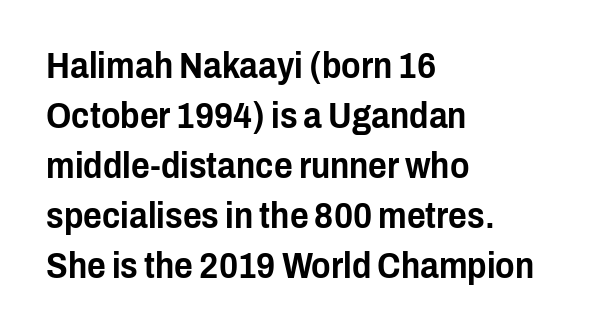
This is the regular roman posture of the typeface. These lines keep a tight, regular rhythm from letter to letter. The rendering uses a moderate line-height, typical for paragraphs. A sans-serif font was chosen for this passage. Quick note: underline off. The face used here is proportionally spaced, like ordinary book or web type.
